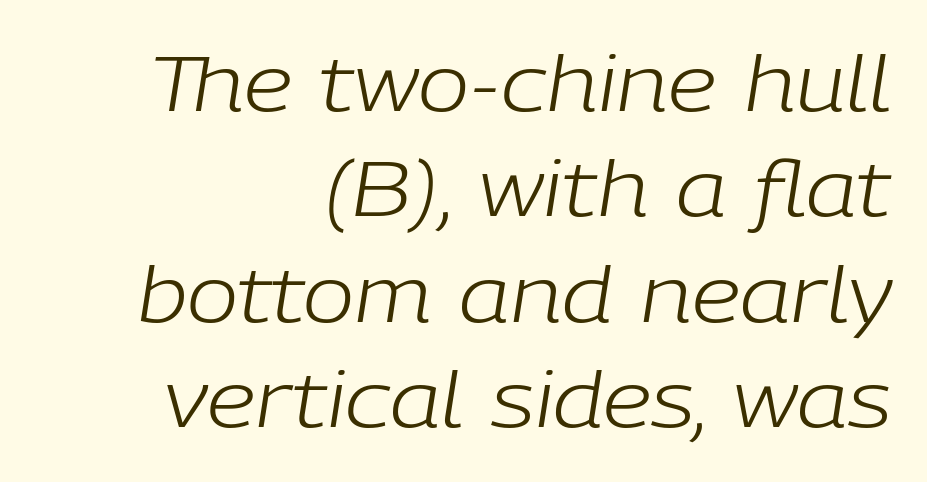
The image shows 77 px light type, italic (leaning right); set right-aligned, normal line spacing (1.37x), normal letter spacing, not underlined; low stroke contrast and a medium x-height.
